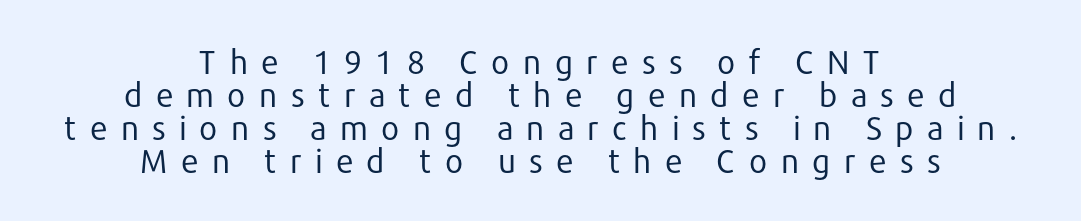
The image shows 33 px regular-weight sans-serif type, upright; set centered, tight line spacing (1.0x), unusually wide letter spacing (+0.38 em), not underlined; low stroke contrast and a medium x-height.
